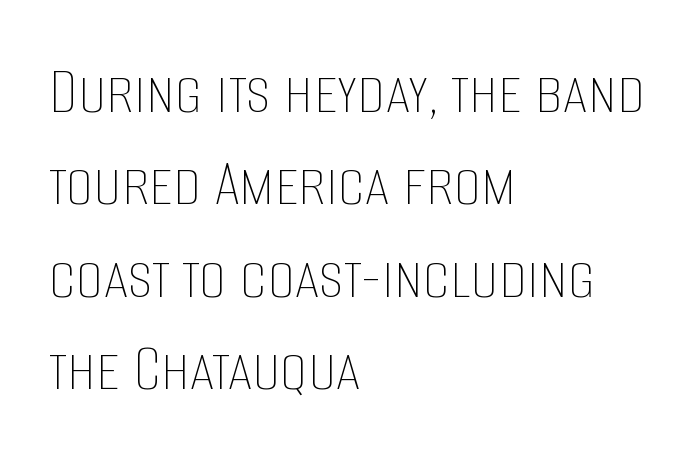
The image shows 69 px thin, condensed type, upright; set left-aligned, normal line spacing (1.34x), normal letter spacing, not underlined; low stroke contrast and a large x-height.
